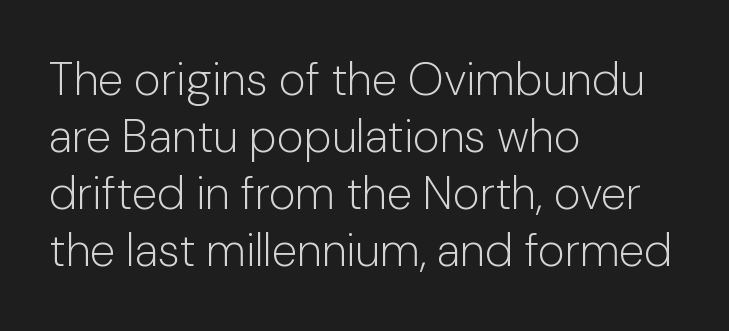
Has an underline been added? It has not. The paragraph has a hard left edge and a soft right edge. Each letter's strokes conclude bluntly, with no projecting serifs. This sample uses an upright cut, with every glyph sitting square on the baseline.
